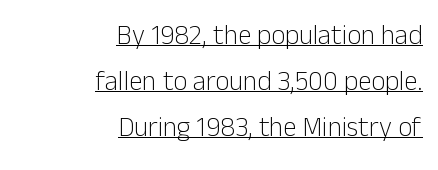
Characters follow at the spacing the type designer built in. The leading is moderate, giving the passage an even texture. The passage is arranged like a letterhead date or caption credit — flush right. Ascenders rise straight up at ninety degrees.
